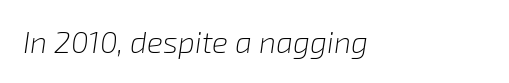
The image shows 30 px light type, italic (leaning right); set left-aligned, normal letter spacing, not underlined; low stroke contrast and a medium x-height.
